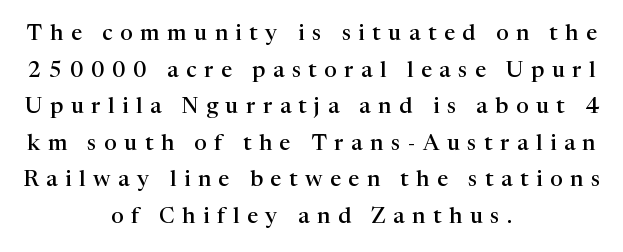
The tracking jumps out immediately: characters are airy and widely separated. Is the block centered? Yes — each line is placed symmetrically about the middle. The lines sit at an ordinary, default distance from one another. Check the space under the baseline: it is left empty.
